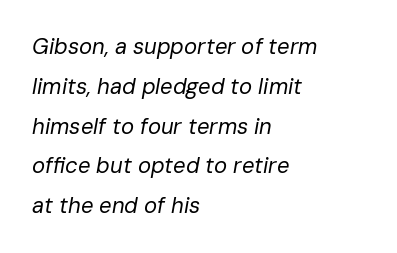
{"italic": "yes", "lean": "right", "slant_degrees": 10, "bold": "no", "underline": "no", "align": "left", "line_spacing_ratio": 1.81, "letter_spacing": "normal", "letter_spacing_em": 0.0, "glyph_px": 22}
